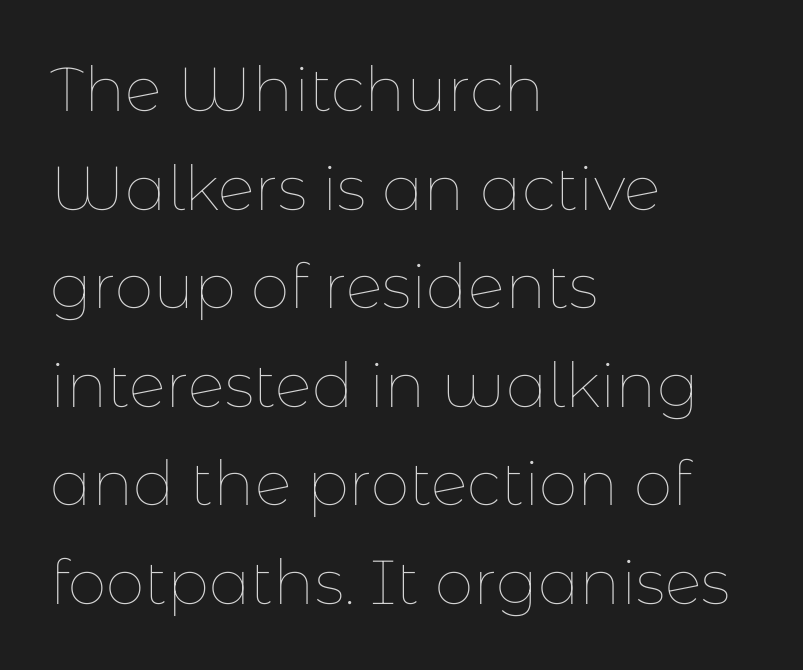
{"italic": "no", "bold": "no", "weight": "thin", "width": "normal", "stroke_contrast": "low", "x_height": "medium", "monospaced": "no", "underline": "no", "align": "left", "line_spacing": "normal", "line_spacing_ratio": 1.59, "letter_spacing": "normal", "letter_spacing_em": 0.0, "glyph_px": 62}
